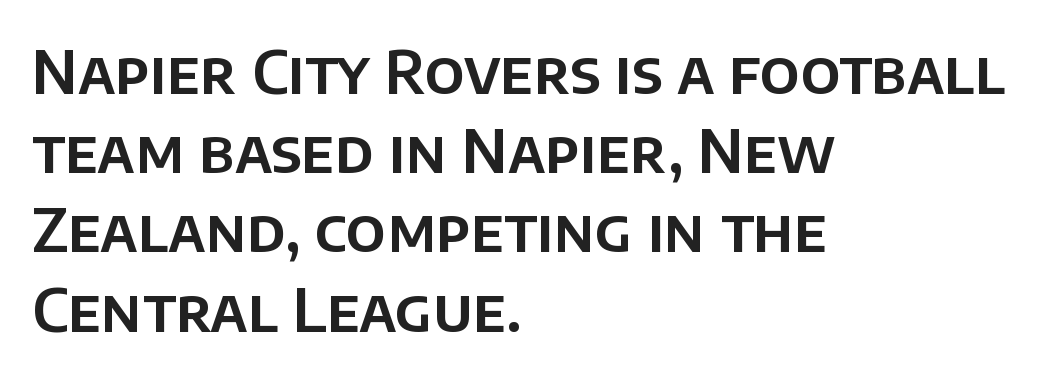
Q: Is the text italic (slanted)? A: No, it is upright.
Q: Is the typeface a serif or a sans-serif typeface? A: Sans-serif.
Q: Is the text underlined? A: No.
Q: How is the paragraph aligned? A: Left-aligned.
Q: Is the spacing between letters normal or unusually wide? A: Normal.
Q: Is the spacing between lines tight, normal or loose? A: Normal.
Q: Width (condensed, normal, or wide)? A: Normal.
Q: Stroke contrast? A: Low.
Q: x-height? A: Large.
Q: Monospaced? A: No.
